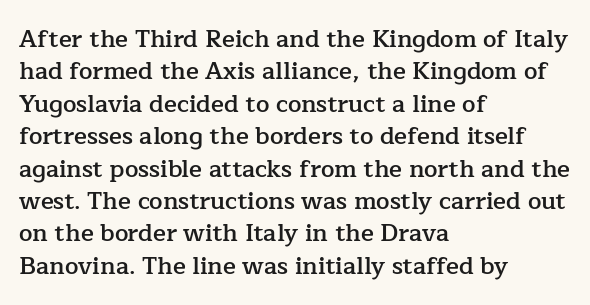
{"italic": "no", "bold": "semi", "underline": "no", "align": "left", "line_spacing": "normal", "line_spacing_ratio": 1.35, "letter_spacing": "normal", "letter_spacing_em": 0.0, "glyph_px": 24}
